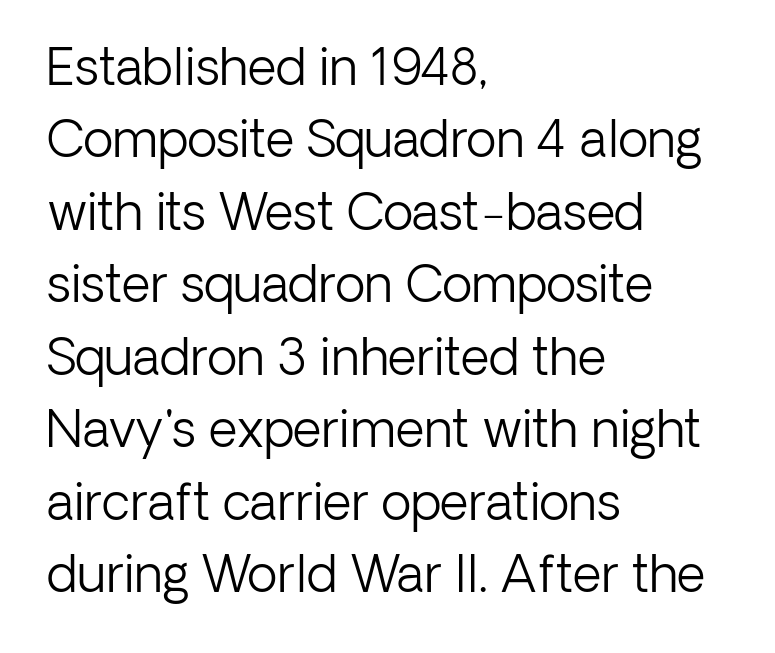
{"serif": "no", "italic": "no", "bold": "no", "weight": "light", "width": "normal", "stroke_contrast": "low", "x_height": "medium", "monospaced": "no", "underline": "no", "align": "left", "line_spacing": "normal", "line_spacing_ratio": 1.45, "letter_spacing": "normal", "letter_spacing_em": 0.0, "glyph_px": 50}
